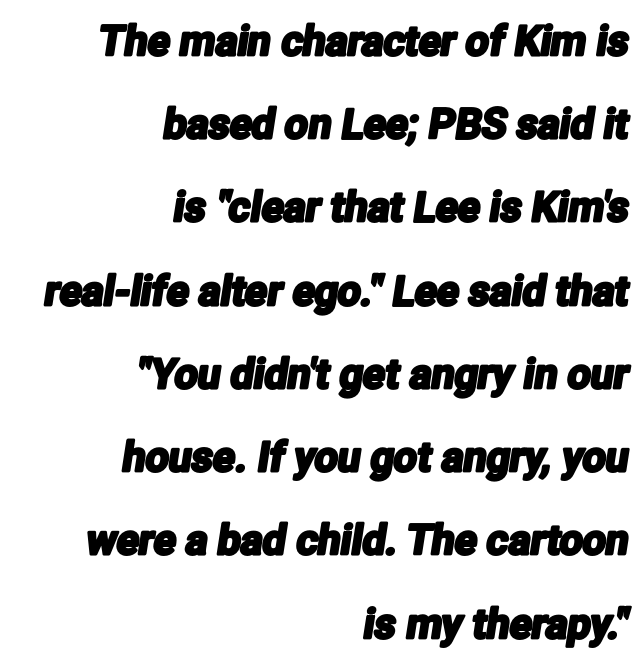
Nothing unusual about the tracking: characters are spaced as the font intends. If you drew a ruler down the right edge, every line would touch it. Letterform terminals end flat and unadorned throughout the passage. Interline gaps are noticeably wide in this sample. Spacing verdict: proportional, widths tailored to each character.
